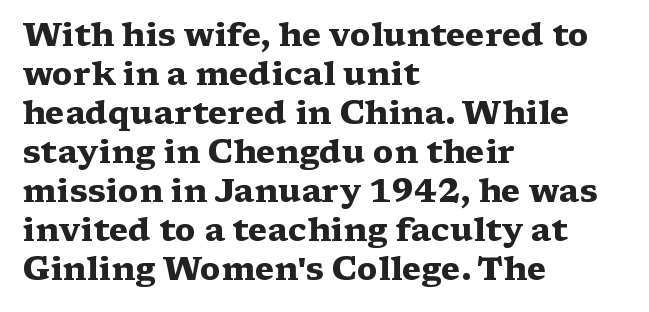
Q: Is the text bold? A: Yes.
Q: Is the text italic (slanted)? A: No, it is upright.
Q: Is the typeface a serif or a sans-serif typeface? A: Serif.
Q: Is the text underlined? A: No.
Q: How is the paragraph aligned? A: Left-aligned.
Q: Is the spacing between letters normal or unusually wide? A: Normal.
Q: Width (condensed, normal, or wide)? A: Wide.
Q: Stroke contrast? A: Medium.
Q: x-height? A: Medium.
Q: Monospaced? A: No.
